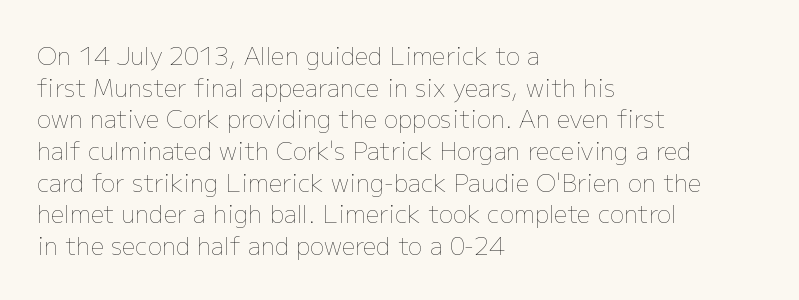
Q: Is the text bold? A: No.
Q: Is the text italic (slanted)? A: No, it is upright.
Q: Is the text underlined? A: No.
Q: How is the paragraph aligned? A: Left-aligned.
Q: Is the spacing between letters normal or unusually wide? A: Normal.
Q: Is the spacing between lines tight, normal or loose? A: Normal.
